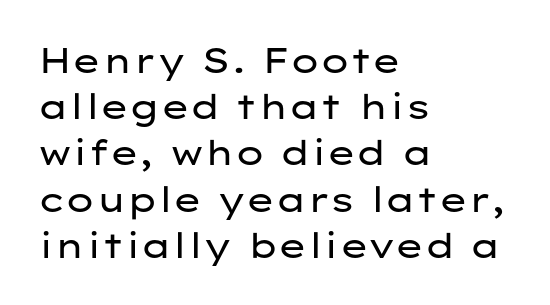
Caption: standard tracking, unaltered. You can tell it's not italic because the verticals are truly vertical. The space directly below the letters is spotless. This sample has the flowing, uneven cadence of proportional lettering. Compared with a typical body face, this is equally light or lighter still. Regular leading.
